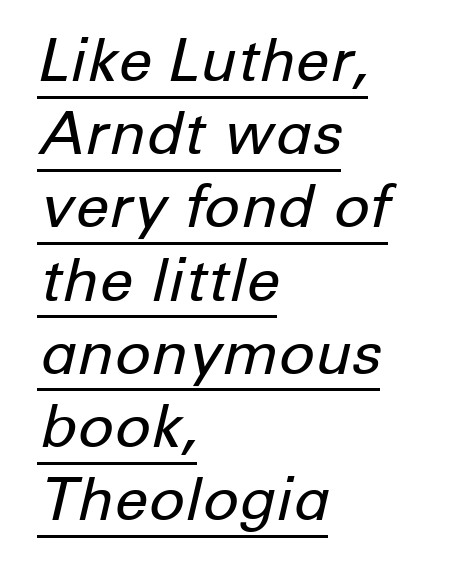
{"italic": "yes", "lean": "right", "slant_degrees": 12, "bold": "no", "weight": "regular", "width": "normal", "stroke_contrast": "low", "x_height": "medium", "monospaced": "no", "underline": "yes", "align": "left", "line_spacing_ratio": 1.22, "letter_spacing": "normal", "letter_spacing_em": 0.0, "glyph_px": 60}
